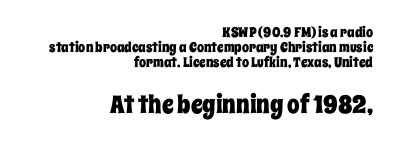
The image shows 25 px text type, upright; set right-aligned, tight line spacing (1.08x), normal letter spacing, not underlined; the second (bottom) block is 1.79x larger.
